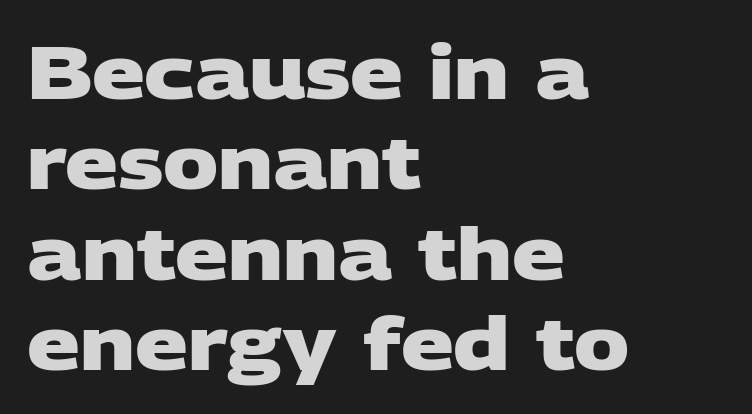
Q: Is the text bold? A: Yes.
Q: Is the typeface a serif or a sans-serif typeface? A: Sans-serif.
Q: Is the text underlined? A: No.
Q: How is the paragraph aligned? A: Left-aligned.
Q: Is the spacing between letters normal or unusually wide? A: Normal.
Q: Width (condensed, normal, or wide)? A: Wide.
Q: Stroke contrast? A: Low.
Q: x-height? A: Large.
Q: Monospaced? A: No.
